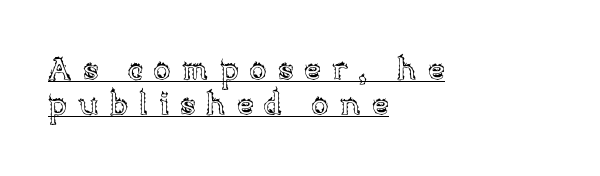
{"italic": "no", "width": "normal", "x_height": "large", "monospaced": "no", "underline": "yes", "align": "left", "line_spacing": "tight", "line_spacing_ratio": 1.13, "letter_spacing": "wide", "letter_spacing_em": 0.36, "glyph_px": 31}
